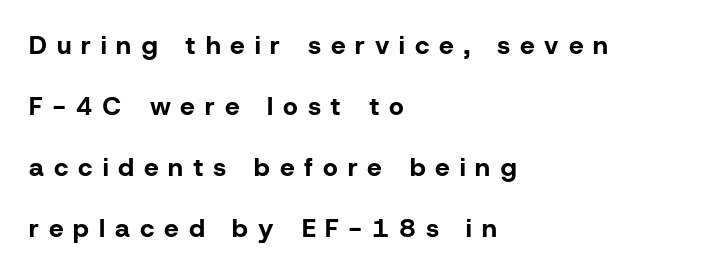
In terms of weight, the rendering is a true, heavy bold. The gaps between neighbouring characters are conspicuously large. Is there any slant? The stems are plumb. The ragged edge is on the right, which tells us the setting is flush left.
